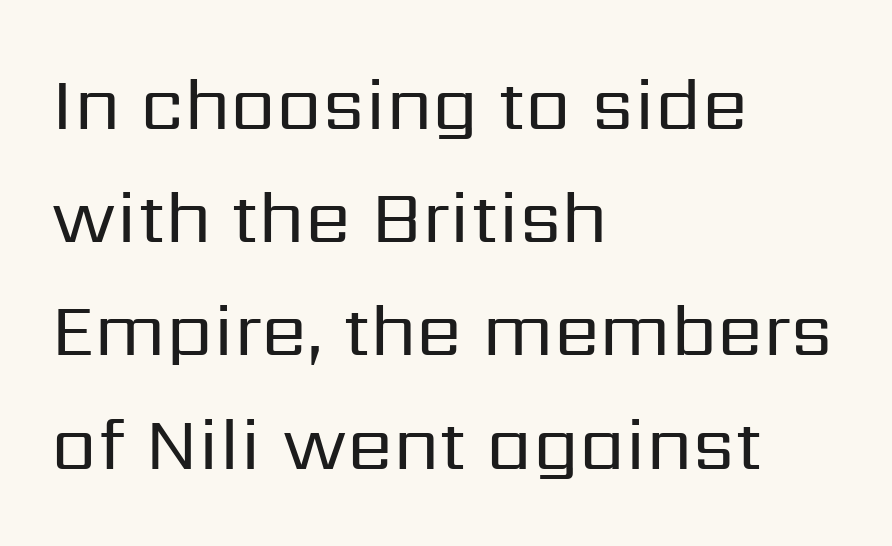
The image shows 74 px regular-weight sans-serif type, upright; set left-aligned, normal line spacing (1.53x), normal letter spacing, not underlined; low stroke contrast and a medium x-height.
